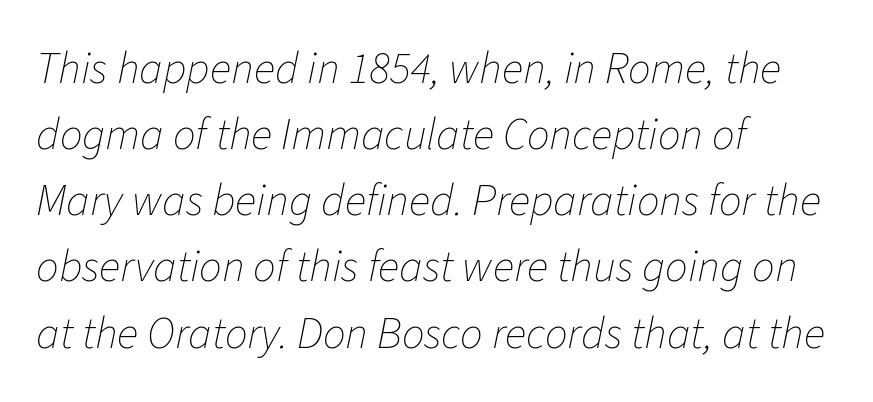
The image shows 45 px thin type, italic (leaning right); set left-aligned, normal line spacing (1.47x), normal letter spacing, not underlined; low stroke contrast and a medium x-height.
